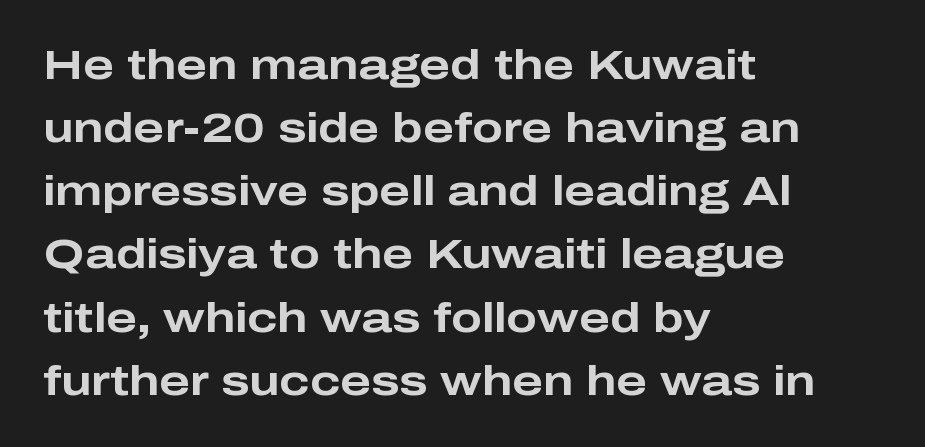
The image shows 41 px bold, wide sans-serif type, upright; set left-aligned, normal line spacing (1.54x), normal letter spacing, not underlined; low stroke contrast and a medium x-height.
